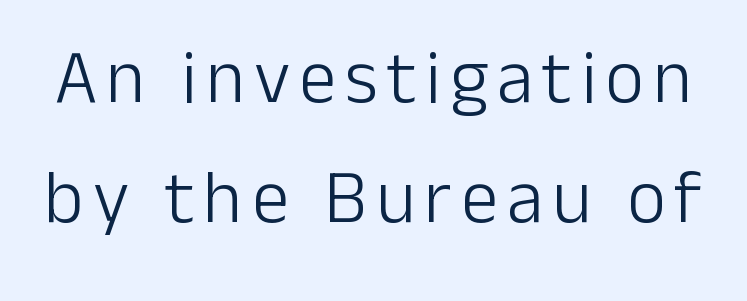
The passage shown stacks its lines at a standard gap. Underlining? Definitely not there. Note the varied advance widths — an 'i' is clearly narrower than an 'm'. Is this a heavy cut? Hardly; it is regular or lighter.
